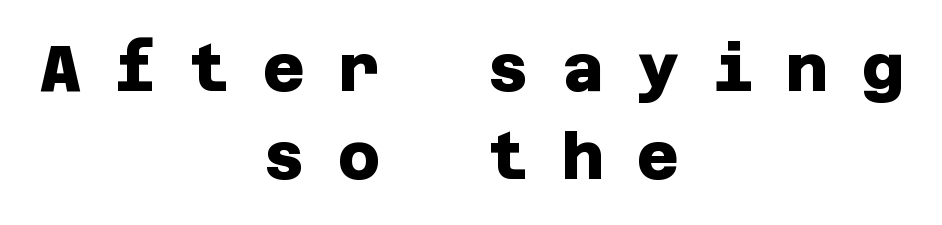
{"serif": "no", "bold": "yes", "weight": "heavy", "width": "normal", "stroke_contrast": "low", "x_height": "large", "underline": "no", "align": "center", "line_spacing": "normal", "line_spacing_ratio": 1.36, "letter_spacing": "wide", "letter_spacing_em": 0.5, "glyph_px": 65}
